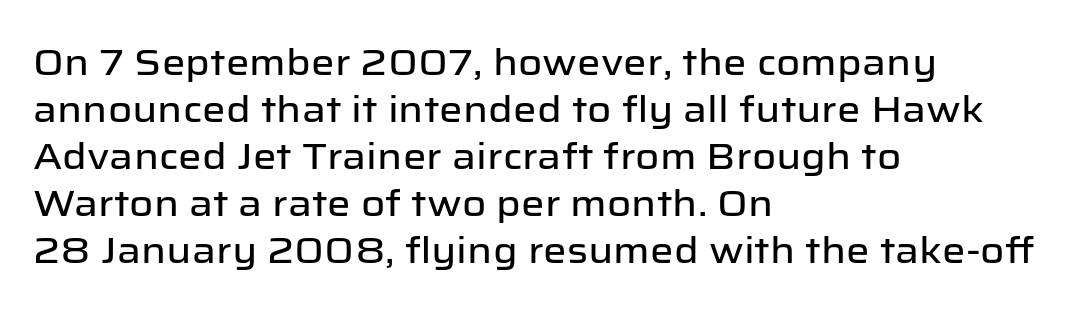
Descender tails drop into unmarked territory. The specimen reads as upright at a glance. Character widths vary here, with narrow letters taking less room than wide ones. The passage shown is typeset with a sans-serif family. Every row of glyphs begins at an identical x-position on the left.
